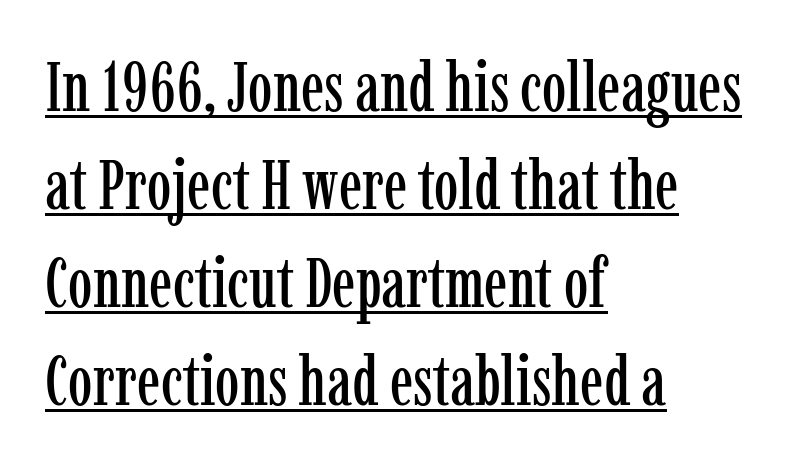
{"serif": "yes", "italic": "no", "width": "condensed", "stroke_contrast": "low", "x_height": "medium", "monospaced": "no", "underline": "yes", "align": "left", "line_spacing": "normal", "line_spacing_ratio": 1.42, "letter_spacing": "normal", "letter_spacing_em": 0.0, "glyph_px": 69}
